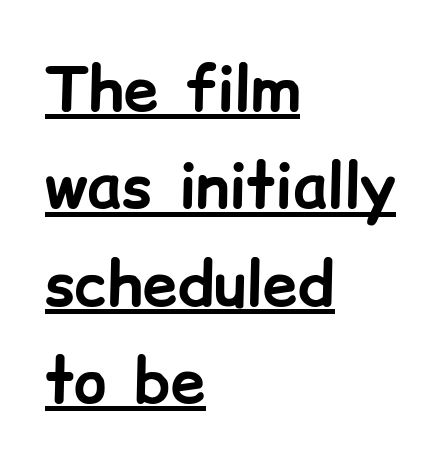
Q: Is the text bold? A: Yes.
Q: Is the text italic (slanted)? A: No, it is upright.
Q: Is the typeface a serif or a sans-serif typeface? A: Sans-serif.
Q: Is the text underlined? A: Yes.
Q: How is the paragraph aligned? A: Left-aligned.
Q: Is the spacing between letters normal or unusually wide? A: Normal.
Q: Is the spacing between lines tight, normal or loose? A: Normal.
Q: Width (condensed, normal, or wide)? A: Normal.
Q: Stroke contrast? A: Low.
Q: x-height? A: Medium.
Q: Monospaced? A: No.
